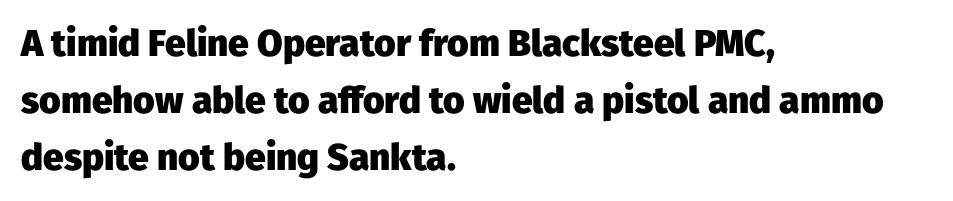
{"serif": "no", "italic": "no", "bold": "yes", "weight": "heavy", "width": "normal", "stroke_contrast": "low", "x_height": "medium", "monospaced": "no", "underline": "no", "align": "left", "line_spacing": "normal", "line_spacing_ratio": 1.54, "letter_spacing": "normal", "letter_spacing_em": 0.0, "glyph_px": 37}
